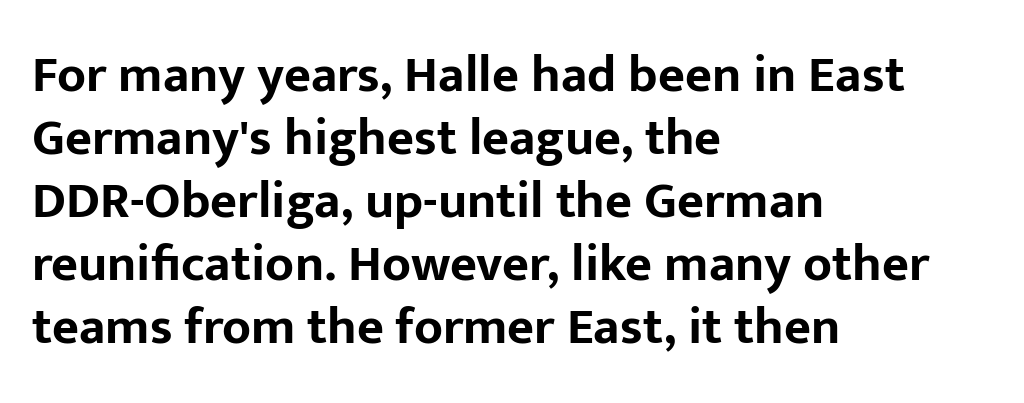
{"serif": "no", "italic": "no", "bold": "yes", "weight": "bold", "width": "normal", "stroke_contrast": "low", "x_height": "medium", "monospaced": "no", "underline": "no", "align": "left", "line_spacing_ratio": 1.21, "letter_spacing": "normal", "letter_spacing_em": 0.0, "glyph_px": 52}
